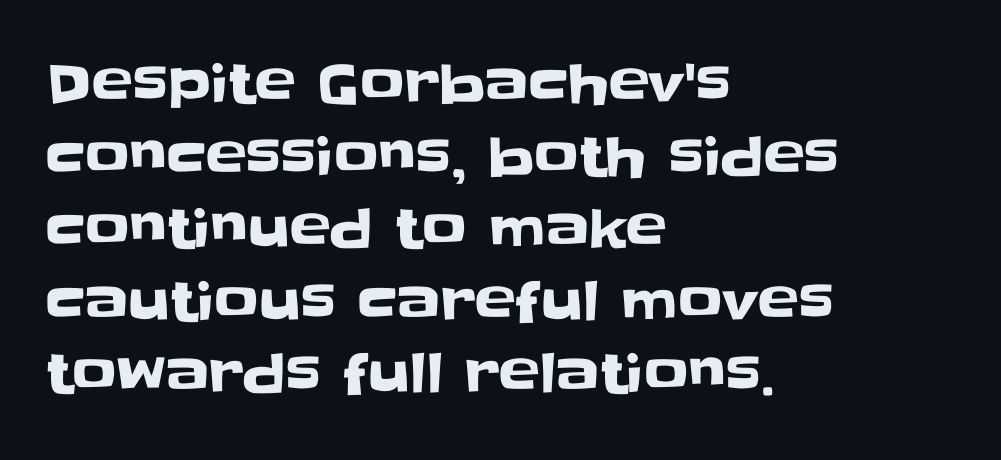
Rule under the text: the space is simply empty. Vertical strokes here are truly vertical. The gaps between neighbouring characters are ordinary and unremarkable. The vertical gap from one line to the next is medium. The glyphs in this specimen are sans serif.
